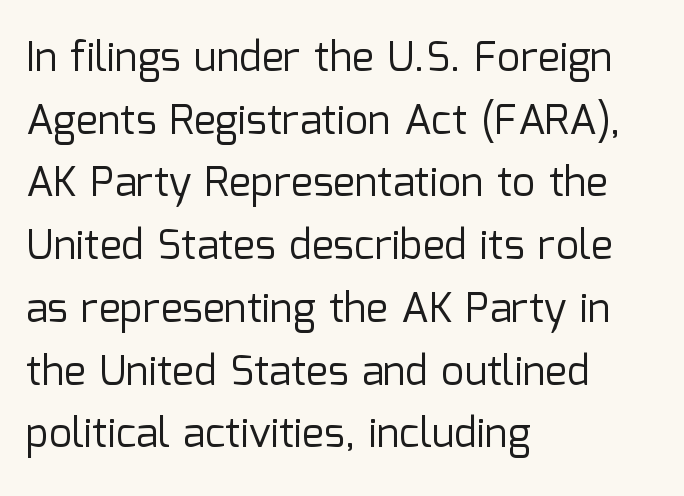
Check where the strokes stop: nothing finishes them off — pure sans. The font's upright variant was chosen for this text. The ragged edge is on the right, which tells us the setting is flush left. No letter is thick-stroked: the sample isn't bold.
